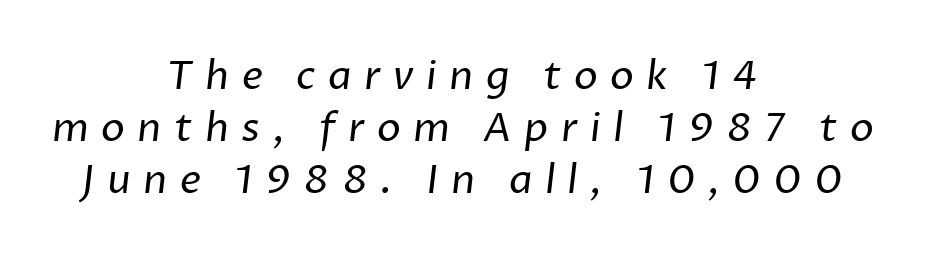
The image shows 40 px regular-weight sans-serif type; set centered, normal line spacing (1.3x), unusually wide letter spacing (+0.31 em), not underlined; low stroke contrast and a medium x-height.
